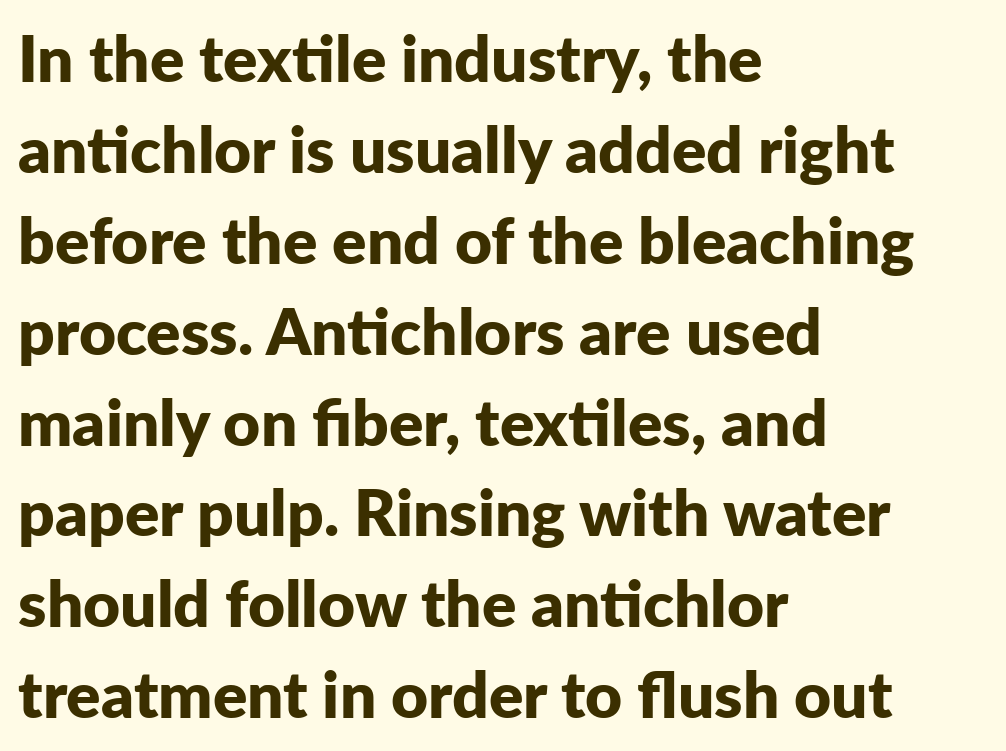
Honestly, there is no underline to notice here at all. The typesetting leans heavy: a genuine bold. Observe the absence of serifs on each vertical stroke in this sample. Words appear dense and cohesive because spacing is normal. Character widths vary here, with narrow letters taking less room than wide ones.
